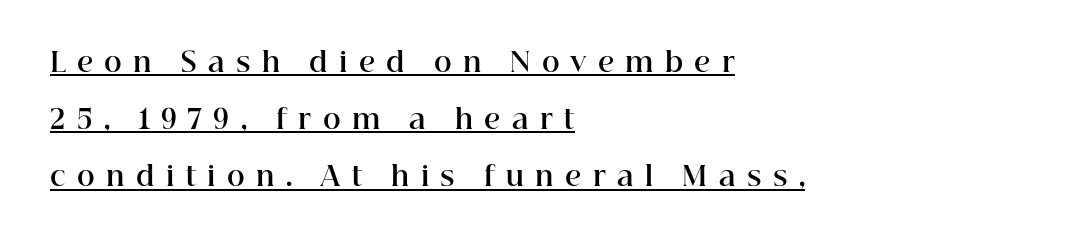
{"italic": "no", "bold": "yes", "underline": "yes", "align": "left", "line_spacing": "loose", "line_spacing_ratio": 2.12, "letter_spacing": "wide", "letter_spacing_em": 0.42, "glyph_px": 27}
